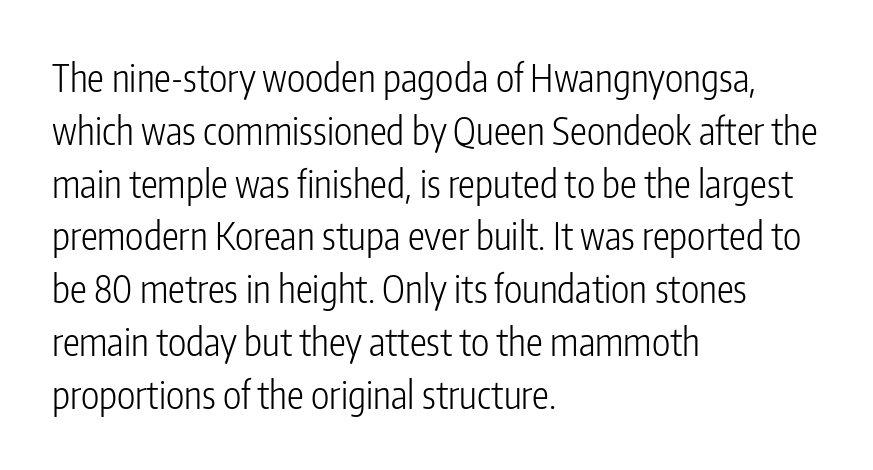
{"serif": "no", "italic": "no", "bold": "no", "weight": "light", "width": "condensed", "stroke_contrast": "low", "x_height": "medium", "monospaced": "no", "underline": "no", "align": "left", "line_spacing": "normal", "line_spacing_ratio": 1.39, "letter_spacing": "normal", "letter_spacing_em": 0.0, "glyph_px": 38}
